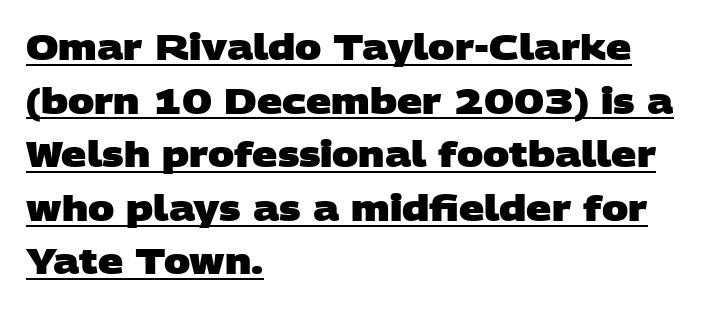
The image shows 35 px heavy, wide sans-serif type; set left-aligned, normal line spacing (1.53x), normal letter spacing, underlined; low stroke contrast and a large x-height.
